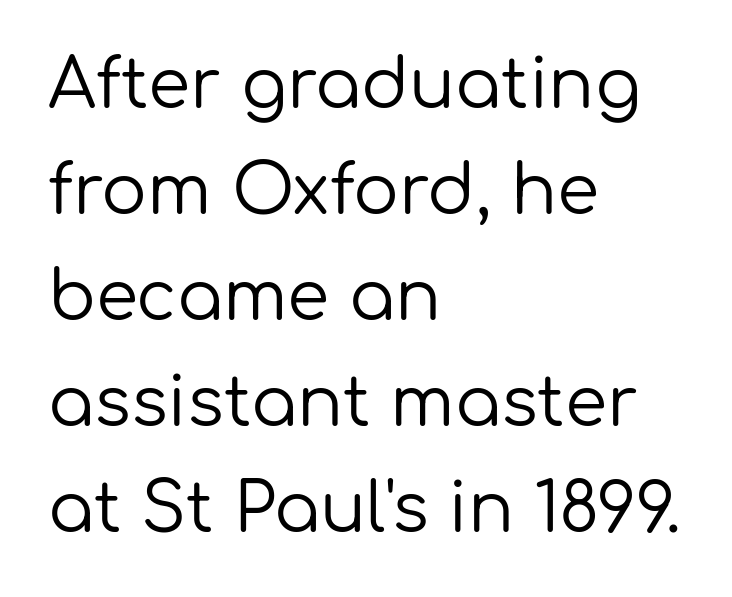
Q: Is the text bold? A: No.
Q: Is the text italic (slanted)? A: No, it is upright.
Q: Is the typeface a serif or a sans-serif typeface? A: Sans-serif.
Q: Is the text underlined? A: No.
Q: How is the paragraph aligned? A: Left-aligned.
Q: Is the spacing between letters normal or unusually wide? A: Normal.
Q: Is the spacing between lines tight, normal or loose? A: Normal.
Q: Width (condensed, normal, or wide)? A: Normal.
Q: Stroke contrast? A: Low.
Q: x-height? A: Medium.
Q: Monospaced? A: No.
